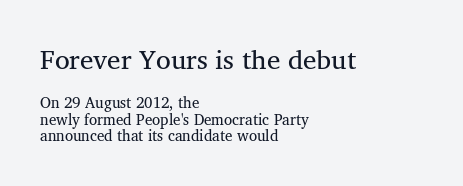
{"italic": "no", "bold": "no", "underline": "no", "align": "left", "line_spacing": "tight", "line_spacing_ratio": 1.12, "letter_spacing": "normal", "letter_spacing_em": 0.0, "larger_block": "first", "size_ratio": 1.8, "glyph_px": 27}
